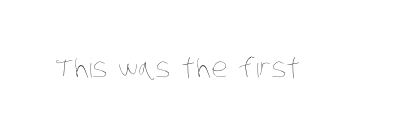
Q: Is the text bold? A: No.
Q: Is the text underlined? A: No.
Q: Is the spacing between letters normal or unusually wide? A: Normal.
